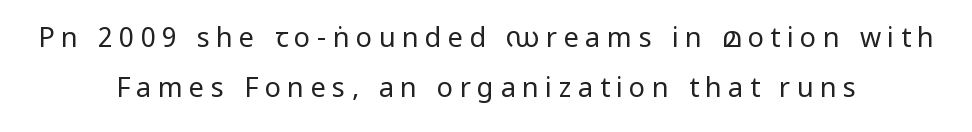
Does the lettering tilt? It doesn't — this is upright. Each word looks stretched out because of the extra space between its letters. The space beneath each line is pristine and unruled. Stroke mass is kept to a normal reading level or below. If you folded the block vertically in half, each line would mirror itself in length.
